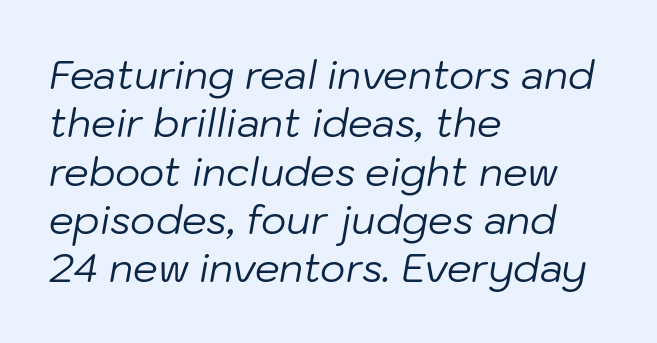
Q: Is the text bold? A: No.
Q: Is the text italic (slanted)? A: Yes, it leans right by about 10 degrees.
Q: Is the text underlined? A: No.
Q: How is the paragraph aligned? A: Left-aligned.
Q: Is the spacing between letters normal or unusually wide? A: Normal.
Q: Width (condensed, normal, or wide)? A: Normal.
Q: Stroke contrast? A: Low.
Q: x-height? A: Medium.
Q: Monospaced? A: No.
